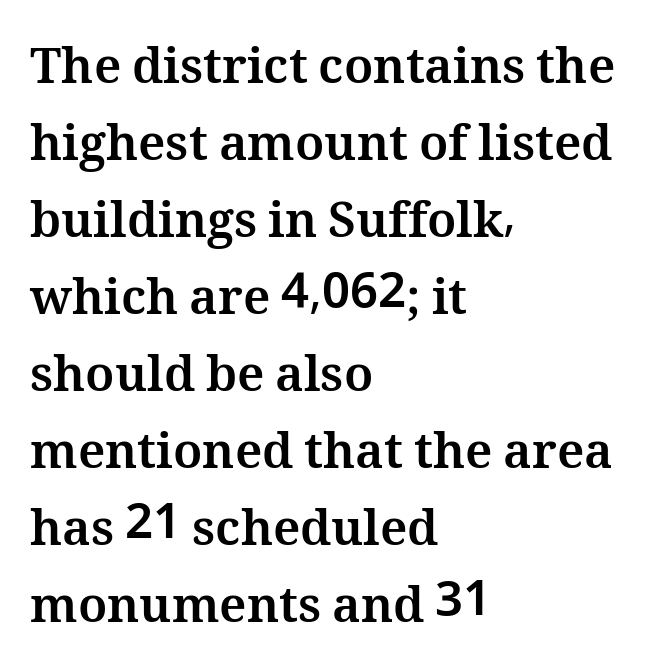
The image shows 49 px bold type, upright; set left-aligned, normal line spacing (1.57x), normal letter spacing, not underlined; medium stroke contrast and a medium x-height.
